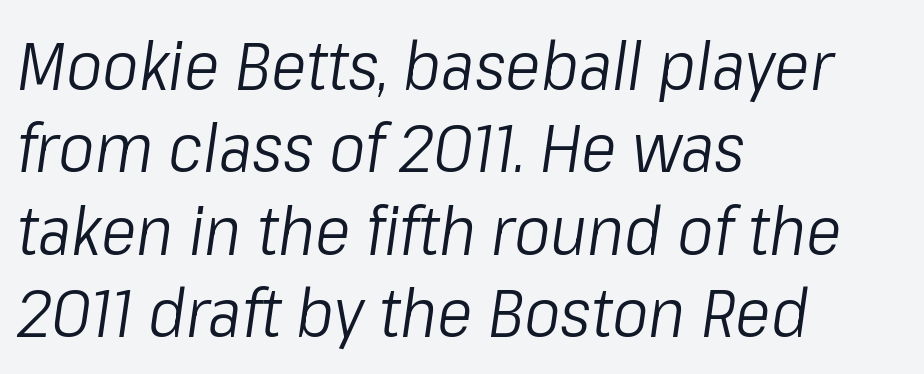
The foot of each line stays bare and open. Think standard paragraph weight, or any step lighter than that. Does the lettering tilt? It does — this is italic. Character widths vary here, with narrow letters taking less room than wide ones. This rendering uses left alignment, leaving the right contour irregular. Glyph-to-glyph distance matches everyday printed text.
